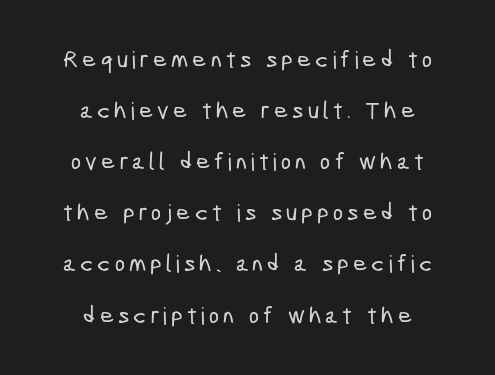
This rendering features lettering with no underline. A great deal of white space separates one row of letters from the next. In CSS terms this would be text-align: center.
